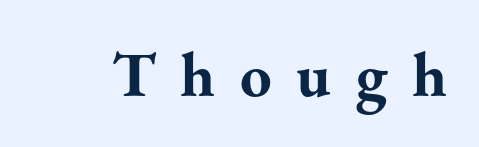
Q: Is the text bold? A: Yes.
Q: Is the text italic (slanted)? A: No, it is upright.
Q: Is the typeface a serif or a sans-serif typeface? A: Serif.
Q: Is the text underlined? A: No.
Q: Is the spacing between letters normal or unusually wide? A: Unusually wide.
Q: Width (condensed, normal, or wide)? A: Normal.
Q: Stroke contrast? A: Medium.
Q: x-height? A: Small.
Q: Monospaced? A: No.
